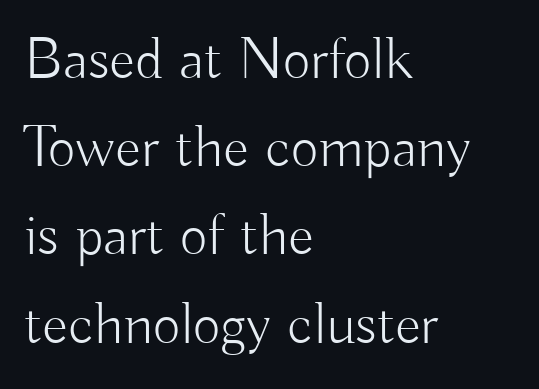
Q: Is the text bold? A: No.
Q: Is the text italic (slanted)? A: No, it is upright.
Q: Is the typeface a serif or a sans-serif typeface? A: Sans-serif.
Q: Is the text underlined? A: No.
Q: How is the paragraph aligned? A: Left-aligned.
Q: Is the spacing between letters normal or unusually wide? A: Normal.
Q: Is the spacing between lines tight, normal or loose? A: Normal.
Q: Width (condensed, normal, or wide)? A: Normal.
Q: Stroke contrast? A: Low.
Q: x-height? A: Small.
Q: Monospaced? A: No.
